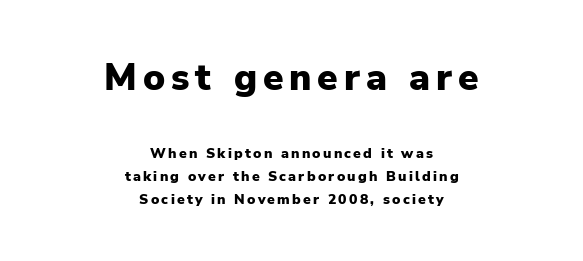
Q: Is the text bold? A: Yes.
Q: Is the text italic (slanted)? A: No, it is upright.
Q: Is the typeface a serif or a sans-serif typeface? A: Sans-serif.
Q: Is the text underlined? A: No.
Q: How is the paragraph aligned? A: Centered.
Q: Is the spacing between lines tight, normal or loose? A: Normal.
Q: Which block of text is set in a larger size, the first (top) or the second (bottom)? A: The first (top) one.
Q: Width (condensed, normal, or wide)? A: Normal.
Q: Stroke contrast? A: Low.
Q: x-height? A: Medium.
Q: Monospaced? A: No.
